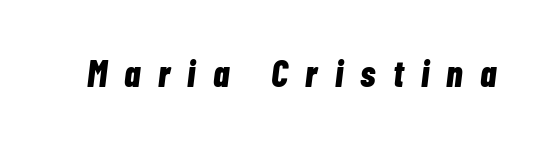
Q: Is the text bold? A: Yes.
Q: Is the text italic (slanted)? A: Yes, it leans right by about 7 degrees.
Q: Is the text underlined? A: No.
Q: Is the spacing between letters normal or unusually wide? A: Unusually wide.
Q: Width (condensed, normal, or wide)? A: Condensed.
Q: Stroke contrast? A: Low.
Q: x-height? A: Medium.
Q: Monospaced? A: No.
